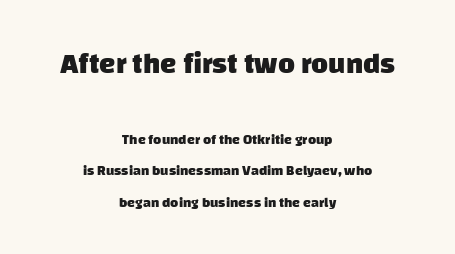
Honestly, the rows look like they've been pulled way apart. The glyphs in this specimen are sans serif. You could call the tracking neutral — neither tight nor loose. Every letter is thick-stroked: bold, no question. Which of the two is more prominent by size? The first, at the top.
